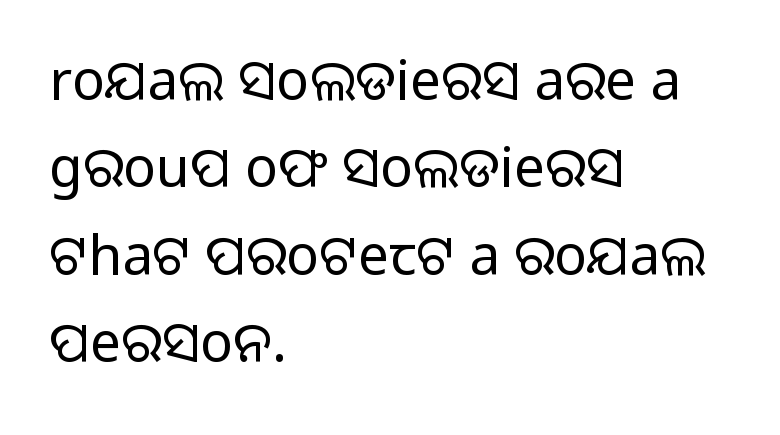
The image shows 55 px regular-weight sans-serif type, upright; set left-aligned, normal line spacing (1.59x), normal letter spacing, not underlined; low stroke contrast and a medium x-height.
